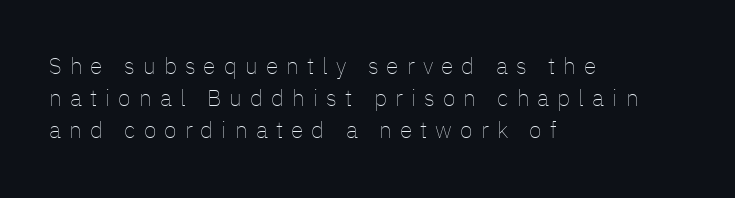
The image shows 23 px text type, upright; set left-aligned, normal line spacing (1.39x), unusually wide letter spacing (+0.35 em), not underlined.
